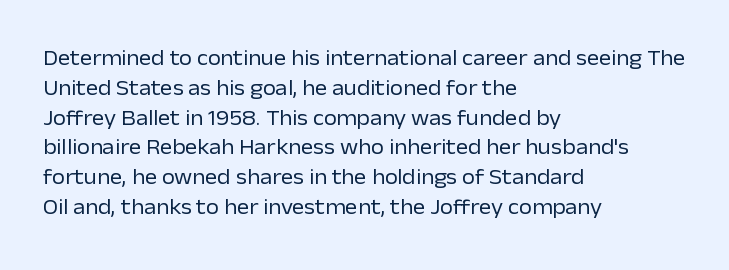
{"italic": "no", "bold": "no", "underline": "no", "align": "left", "line_spacing": "normal", "line_spacing_ratio": 1.42, "letter_spacing": "normal", "letter_spacing_em": 0.0, "glyph_px": 21}
